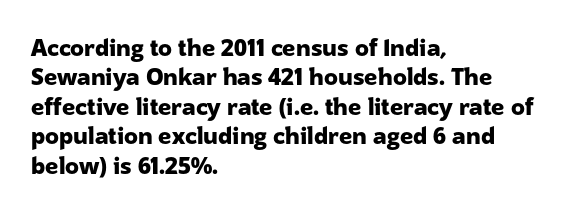
The image shows 23 px bold type, upright; set left-aligned, normal line spacing (1.28x), normal letter spacing, not underlined.
